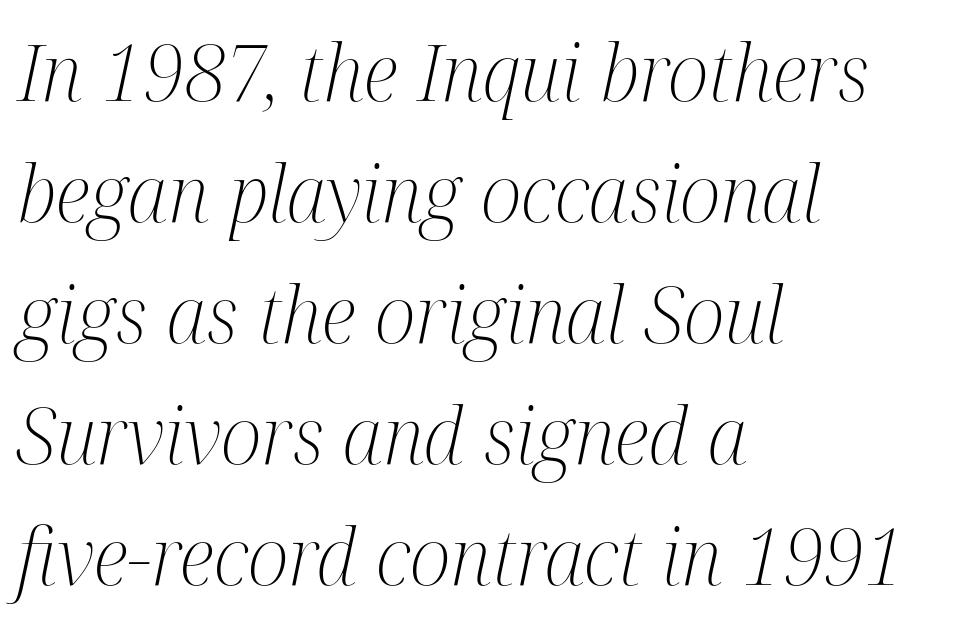
{"serif": "yes", "italic": "yes", "lean": "right", "slant_degrees": 12, "bold": "no", "weight": "light", "width": "condensed", "stroke_contrast": "medium", "x_height": "medium", "monospaced": "no", "underline": "no", "align": "left", "line_spacing": "normal", "line_spacing_ratio": 1.55, "letter_spacing": "normal", "letter_spacing_em": 0.0, "glyph_px": 78}
